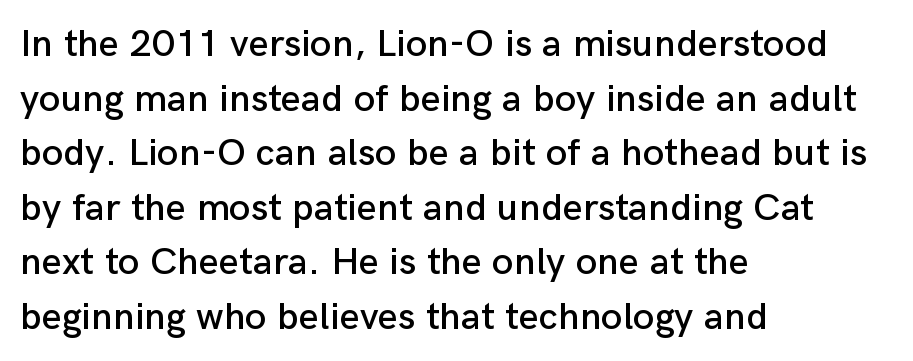
The image shows 39 px sans-serif type, upright; set left-aligned, normal line spacing (1.4x), normal letter spacing, not underlined; low stroke contrast and a medium x-height.
